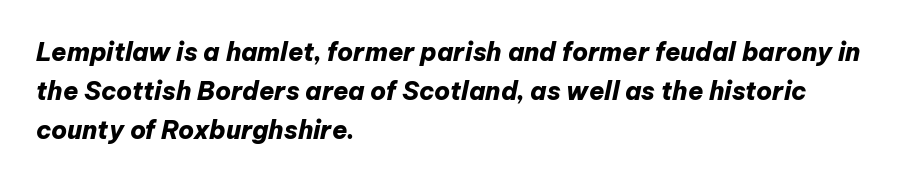
Characters are canted at an angle relative to the baseline's perpendicular. Bare-footed words on every line. Layout note: lines flush left. The space between consecutive lines is moderate. Nothing unusual about the tracking: characters are spaced as the font intends.
